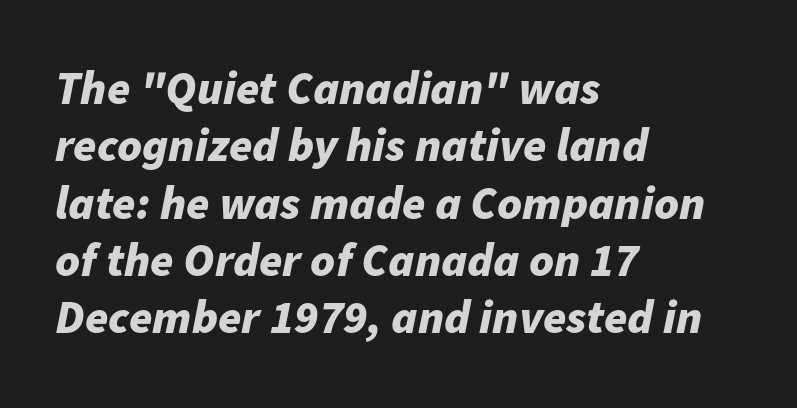
The image shows 47 px bold type, italic (leaning right); set left-aligned, line spacing 1.22x, normal letter spacing, not underlined; low stroke contrast and a medium x-height.
